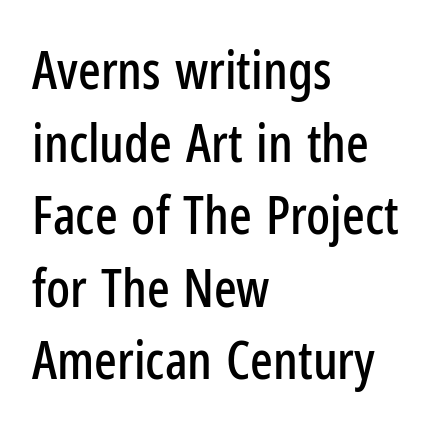
{"serif": "no", "italic": "no", "width": "condensed", "stroke_contrast": "low", "x_height": "medium", "monospaced": "no", "underline": "no", "align": "left", "line_spacing": "normal", "line_spacing_ratio": 1.37, "letter_spacing": "normal", "letter_spacing_em": 0.0, "glyph_px": 53}
